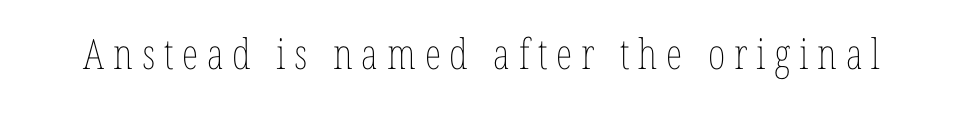
The image shows 42 px thin, condensed type, upright; set unusually wide letter spacing (+0.21 em), not underlined; low stroke contrast and a medium x-height.
